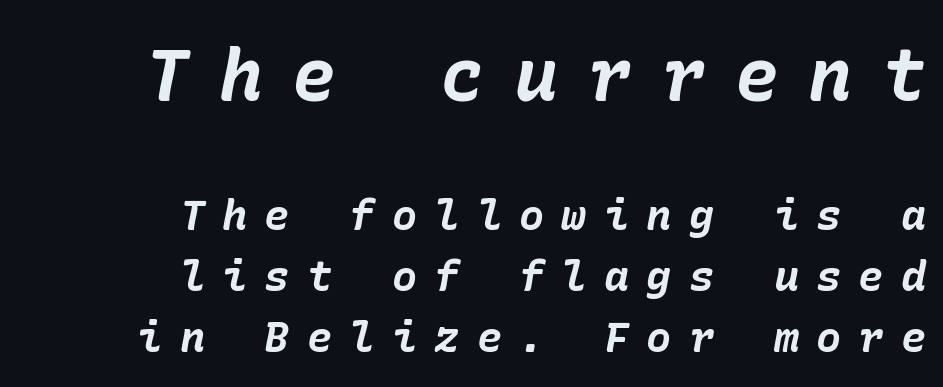
All the whitespace from short lines collects on the left. Does the bottom block carry the larger type? No, the top block does. Observe the wide spacing: letters keep a clear distance from each other. Slanted lettering throughout. Reading down the column, the eye jumps a familiar distance to each next line. Check the space under the baseline: it is left empty.
